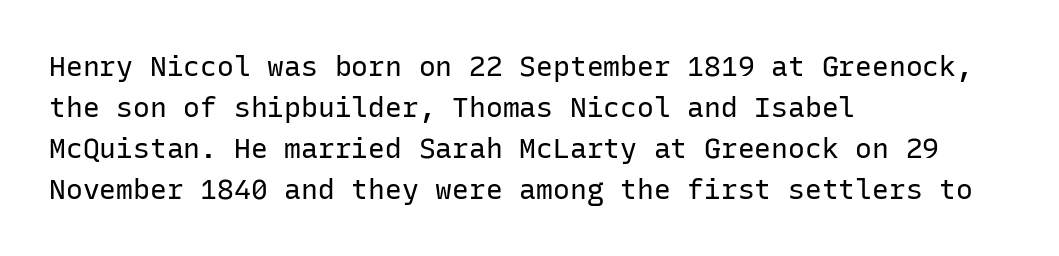
The image shows 28 px regular-weight sans-serif type, upright, monospaced; set left-aligned, normal line spacing (1.47x), normal letter spacing, not underlined; low stroke contrast and a medium x-height.
